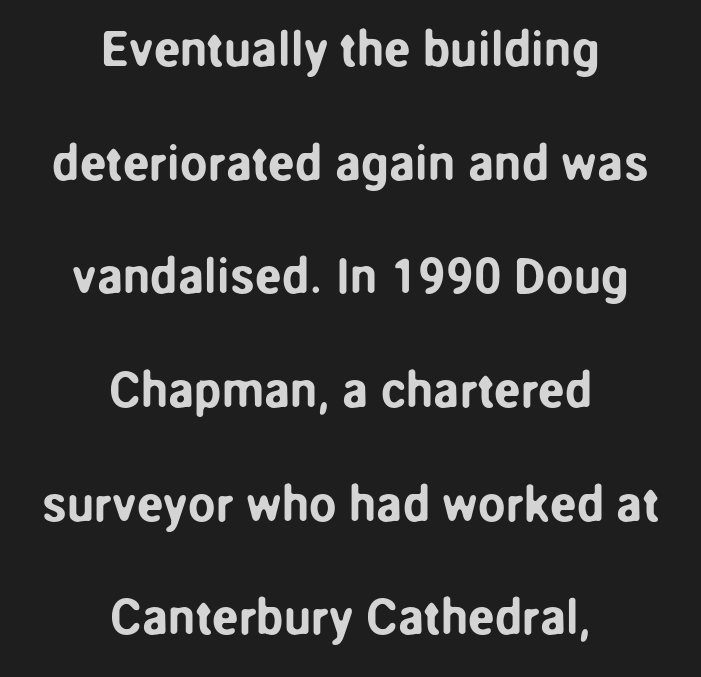
Nothing unusual about the tracking: characters are spaced as the font intends. The rendering uses natural spacing where letterforms have individual widths. Plain, unruled lines of type. If you measured baseline to baseline, you'd find a long distance. Observe the absence of serifs on each vertical stroke in this sample.
